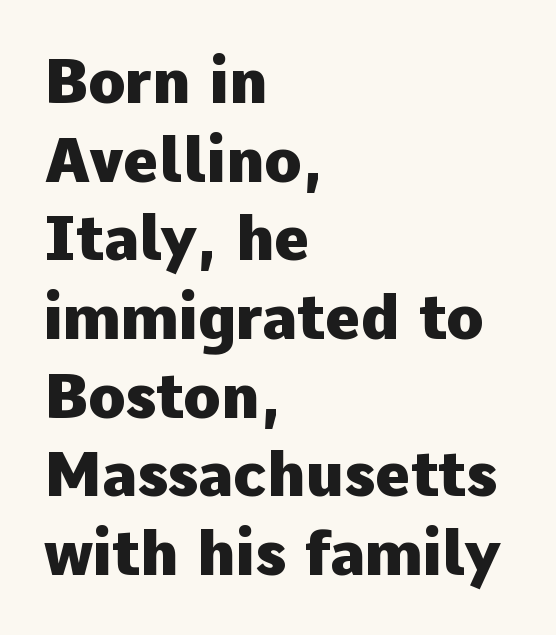
{"serif": "no", "italic": "no", "bold": "yes", "weight": "heavy", "width": "normal", "stroke_contrast": "low", "x_height": "medium", "monospaced": "no", "underline": "no", "align": "left", "line_spacing": "normal", "line_spacing_ratio": 1.29, "letter_spacing": "normal", "letter_spacing_em": 0.0, "glyph_px": 61}
